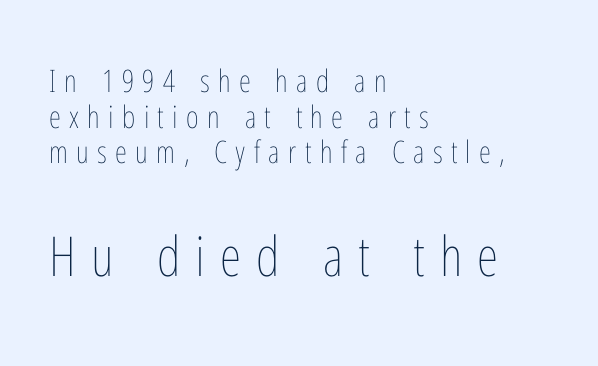
The image shows 55 px thin, condensed type, upright; set left-aligned, tight line spacing (1.15x), unusually wide letter spacing (+0.27 em), not underlined; the second (bottom) block is 1.77x larger; low stroke contrast and a medium x-height.
